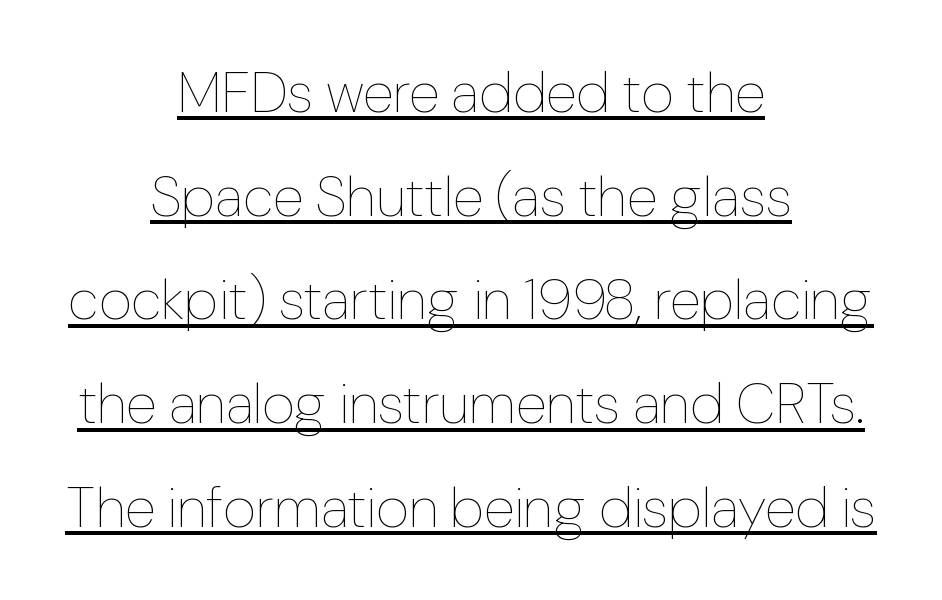
The image shows 57 px thin type, upright; set centered, line spacing 1.82x, normal letter spacing, underlined; low stroke contrast and a medium x-height.
